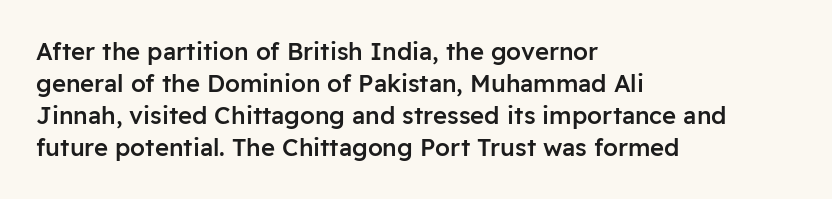
The string is rendered with underlining switched off. Stroke thickness is moderately raised; the sample reads as semibold. Tracking here is standard; glyphs follow each other at the usual distance. The block of text has a typical density, with ordinary space between rows.
